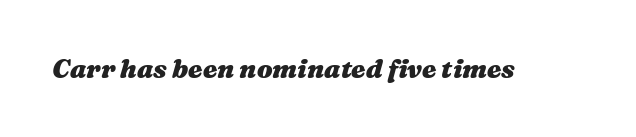
Q: Is the text bold? A: Yes.
Q: Is the text italic (slanted)? A: Yes, it leans right by about 16 degrees.
Q: Is the text underlined? A: No.
Q: Is the spacing between letters normal or unusually wide? A: Normal.
